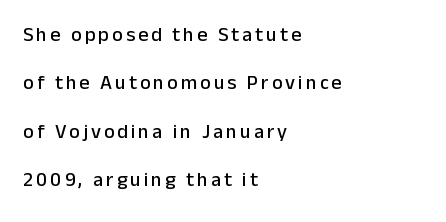
{"italic": "no", "underline": "no", "align": "left", "line_spacing": "loose", "line_spacing_ratio": 2.42, "glyph_px": 20}
